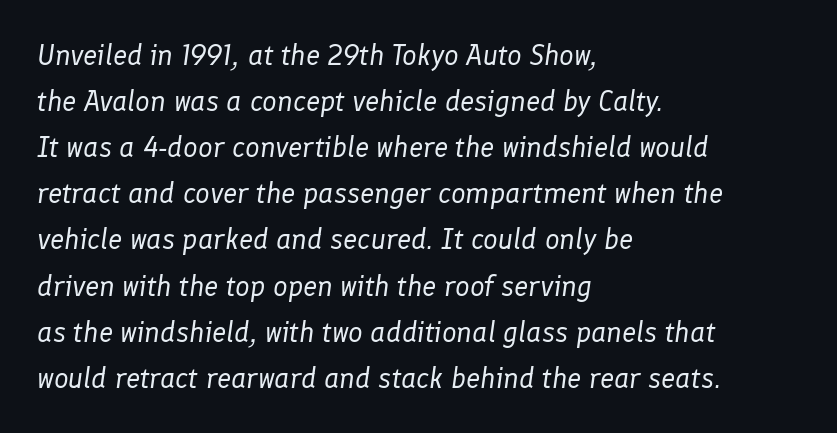
This sample has the flowing, uneven cadence of proportional lettering. The type is set solid horizontally, with unmodified tracking. Has an underline been added? It has not. Summary of vertical rhythm: regular, with standard interline spacing. The typesetting does not lean heavy: it is not bold.
